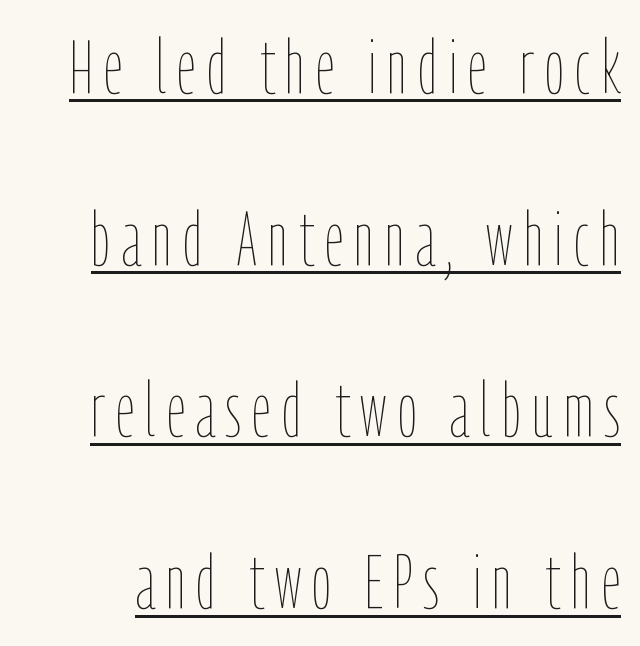
The image shows 75 px thin, condensed type, upright; set loose line spacing (2.29x), underlined; low stroke contrast and a medium x-height.
